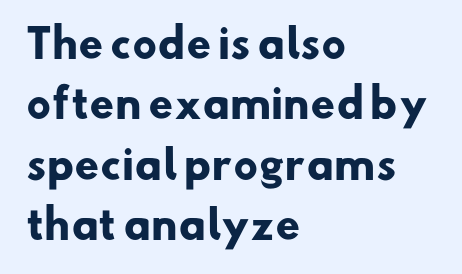
Q: Is the text bold? A: Yes.
Q: Is the typeface a serif or a sans-serif typeface? A: Sans-serif.
Q: Is the text underlined? A: No.
Q: How is the paragraph aligned? A: Left-aligned.
Q: Is the spacing between letters normal or unusually wide? A: Normal.
Q: Is the spacing between lines tight, normal or loose? A: Normal.
Q: Width (condensed, normal, or wide)? A: Normal.
Q: Stroke contrast? A: Low.
Q: x-height? A: Small.
Q: Monospaced? A: No.
